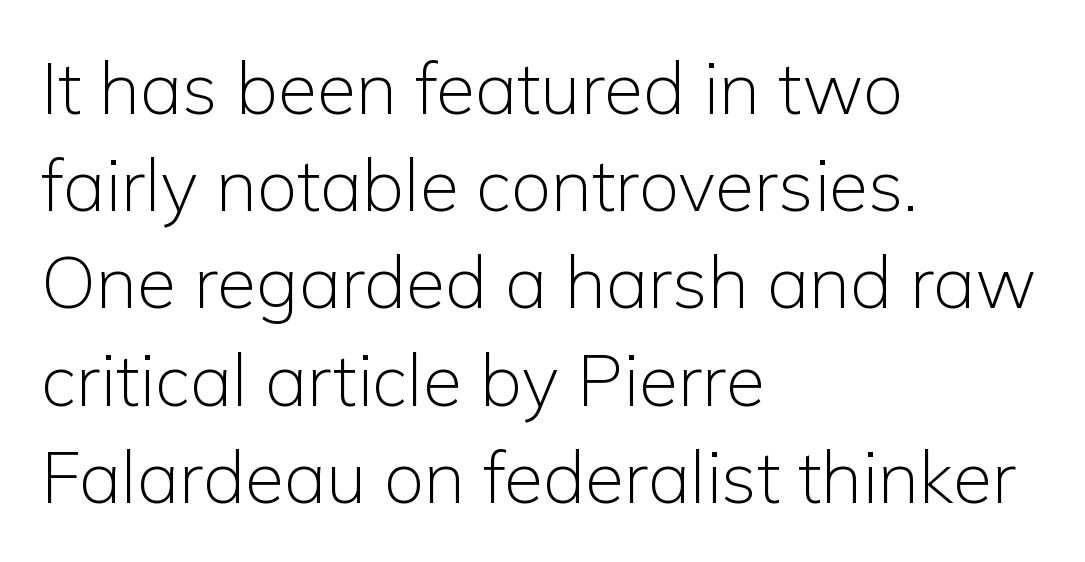
The image shows 72 px light sans-serif type, upright; set left-aligned, normal line spacing (1.35x), normal letter spacing, not underlined; low stroke contrast and a medium x-height.
